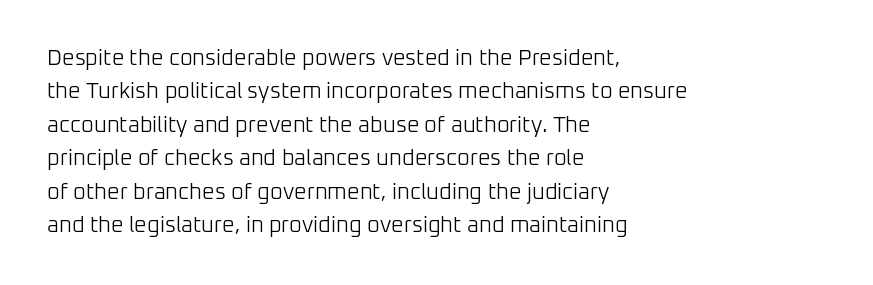
The image shows 22 px text type, upright; set left-aligned, normal line spacing (1.52x), normal letter spacing, not underlined.
